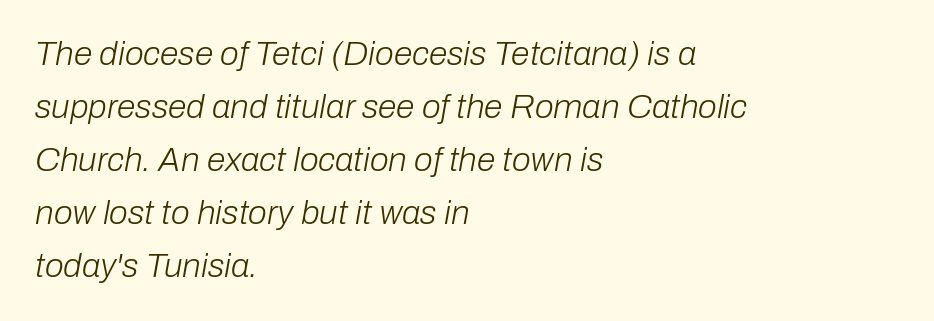
These lines are set flush left with a ragged right edge. A typesetter would mark this as italic. Students, note that the glyphs here touch the page at normal intervals. Check under the words: just untouched page. Quick note: interline space is typical. The font is comparable to plain body text, perhaps lighter.
